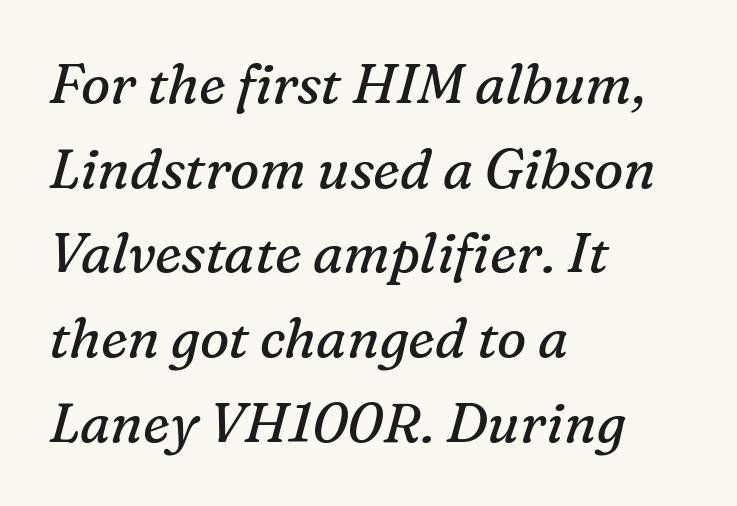
The image shows 55 px regular-weight serif type, italic (leaning right); set left-aligned, normal line spacing (1.54x), normal letter spacing, not underlined; medium stroke contrast and a medium x-height.
